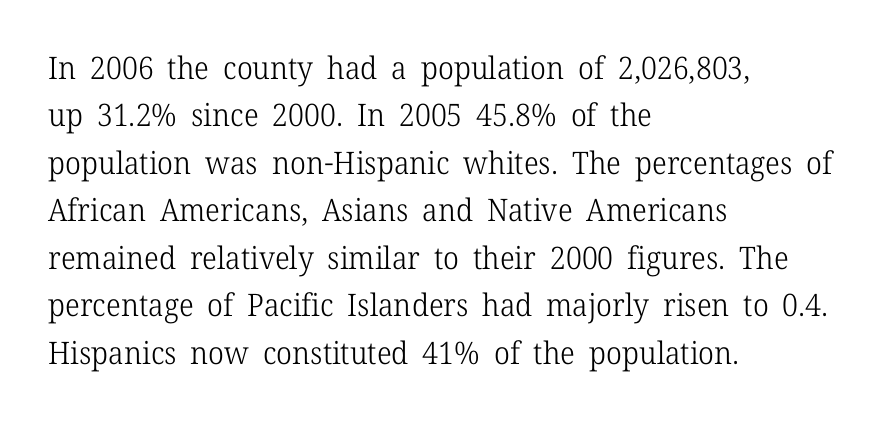
Q: Is the text bold? A: No.
Q: Is the text italic (slanted)? A: No, it is upright.
Q: Is the typeface a serif or a sans-serif typeface? A: Serif.
Q: Is the text underlined? A: No.
Q: How is the paragraph aligned? A: Left-aligned.
Q: Is the spacing between letters normal or unusually wide? A: Normal.
Q: Is the spacing between lines tight, normal or loose? A: Normal.
Q: Width (condensed, normal, or wide)? A: Normal.
Q: Stroke contrast? A: Low.
Q: x-height? A: Medium.
Q: Monospaced? A: No.
